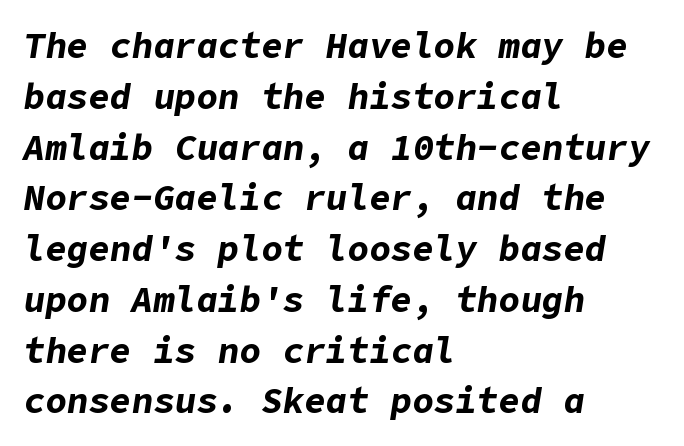
The image shows 36 px bold type, italic (leaning right); set left-aligned, normal line spacing (1.41x), normal letter spacing, not underlined; low stroke contrast and a medium x-height.
